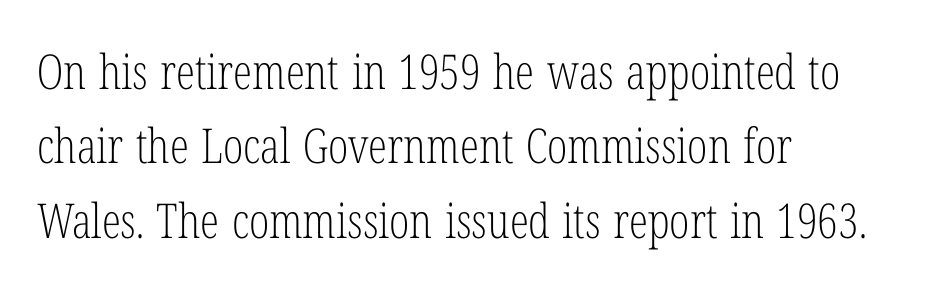
Q: Is the text bold? A: No.
Q: Is the text italic (slanted)? A: No, it is upright.
Q: Is the typeface a serif or a sans-serif typeface? A: Serif.
Q: Is the text underlined? A: No.
Q: How is the paragraph aligned? A: Left-aligned.
Q: Is the spacing between letters normal or unusually wide? A: Normal.
Q: Is the spacing between lines tight, normal or loose? A: Normal.
Q: Width (condensed, normal, or wide)? A: Condensed.
Q: Stroke contrast? A: Low.
Q: x-height? A: Medium.
Q: Monospaced? A: No.
